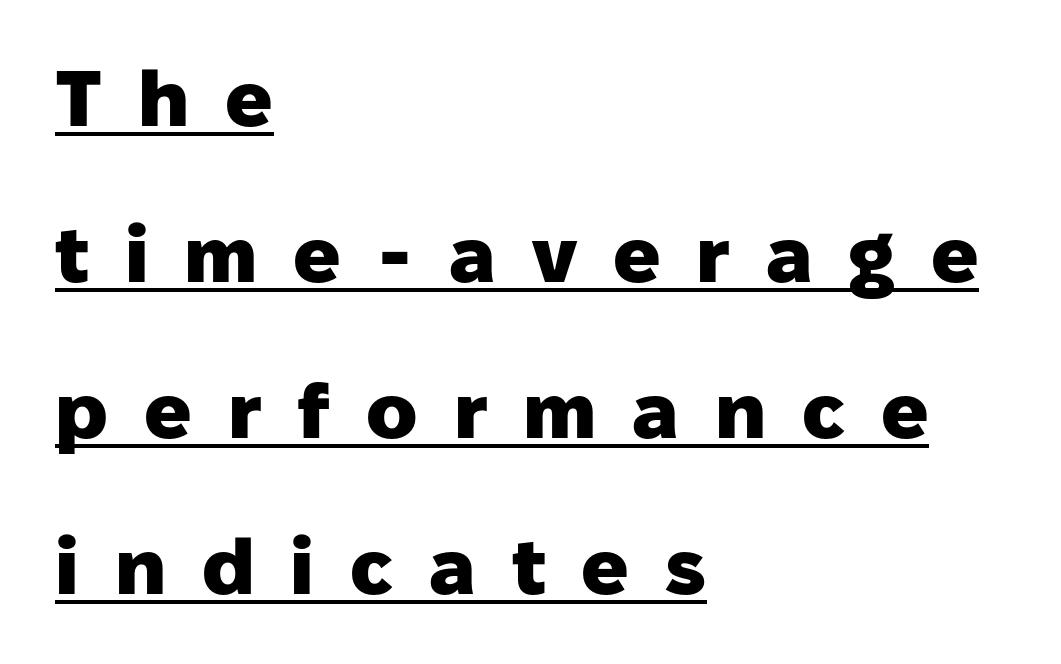
Students, observe the line beneath the letters — that is underlining. Strong, thick strokes mark this as bold type. Horizontally, the lines are justified to the leading edge only. Here the designer chose a conventional face with non-uniform glyph widths. Letter spacing: wide. A typesetter would mark this as roman, not italic.
